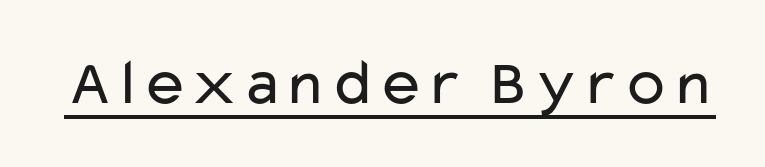
The image shows 66 px regular-weight, wide sans-serif type, upright; set normal letter spacing, underlined; low stroke contrast and a medium x-height.
